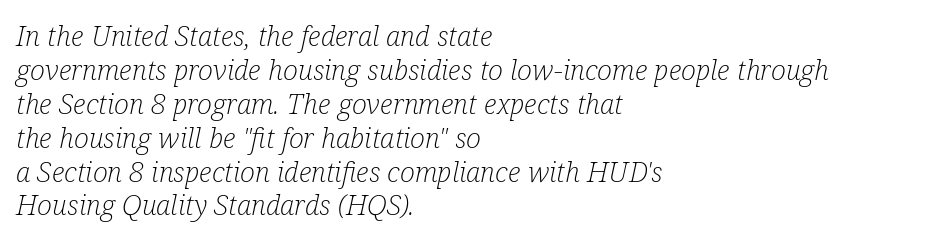
The image shows 28 px light, condensed serif type, italic (leaning right); set left-aligned, line spacing 1.21x, normal letter spacing, not underlined; low stroke contrast and a medium x-height.
